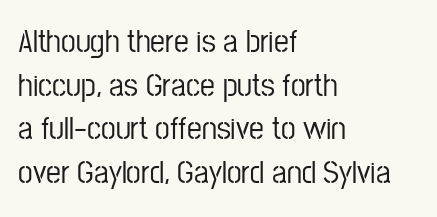
Check where the strokes stop: nothing finishes them off — pure sans. The area under the type is left untouched. In CSS terms this would be text-align: left. A typesetter would call this proportional, since set widths differ per character.
